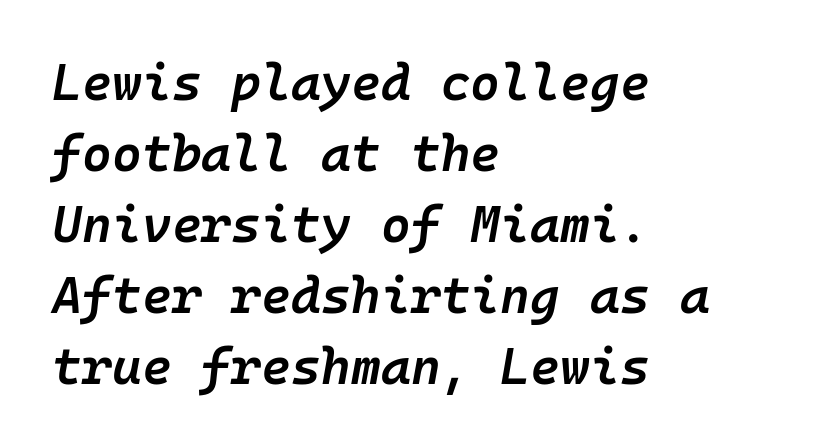
The image shows 51 px semibold type, italic (leaning right), monospaced; set left-aligned, normal line spacing (1.39x), normal letter spacing, not underlined; low stroke contrast and a medium x-height.
